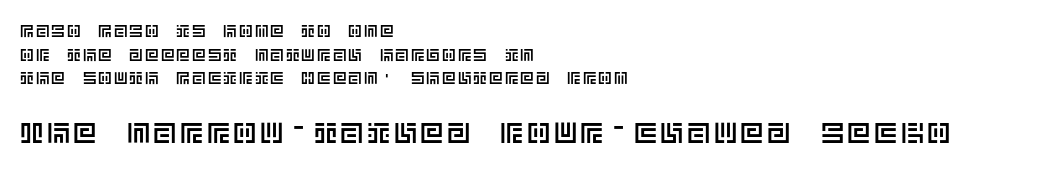
Q: Is the text italic (slanted)? A: No, it is upright.
Q: Is the text underlined? A: No.
Q: How is the paragraph aligned? A: Left-aligned.
Q: Is the spacing between lines tight, normal or loose? A: Normal.
Q: Which block of text is set in a larger size, the first (top) or the second (bottom)? A: The second (bottom) one.
Q: Width (condensed, normal, or wide)? A: Normal.
Q: x-height? A: Large.
